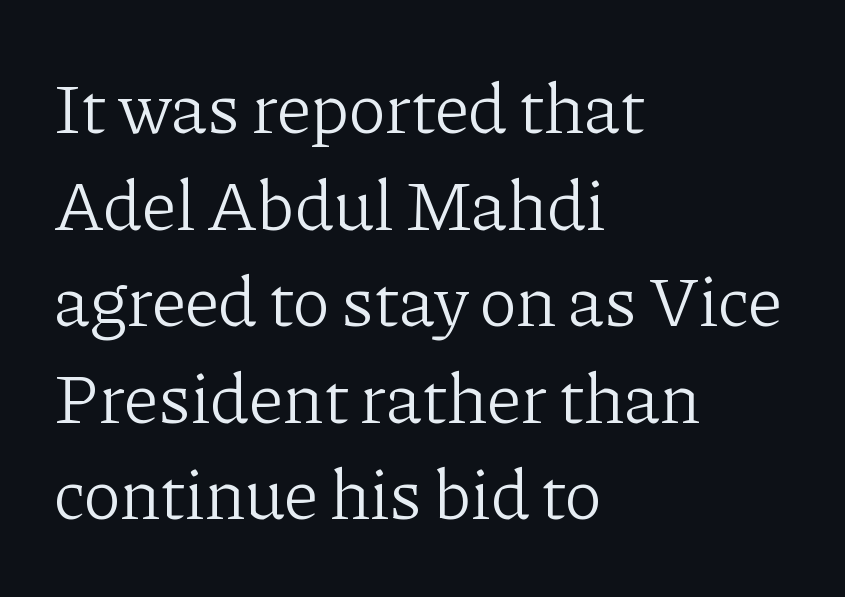
{"serif": "yes", "italic": "no", "bold": "no", "weight": "light", "width": "normal", "stroke_contrast": "low", "x_height": "medium", "monospaced": "no", "underline": "no", "align": "left", "line_spacing": "normal", "line_spacing_ratio": 1.36, "letter_spacing": "normal", "letter_spacing_em": 0.0, "glyph_px": 71}
